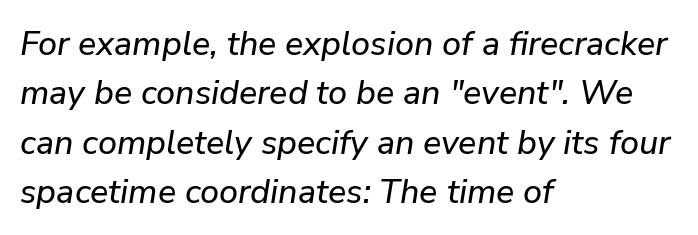
{"italic": "yes", "lean": "right", "slant_degrees": 9, "width": "normal", "stroke_contrast": "low", "x_height": "medium", "monospaced": "no", "underline": "no", "align": "left", "line_spacing": "normal", "line_spacing_ratio": 1.45, "letter_spacing": "normal", "letter_spacing_em": 0.0, "glyph_px": 34}
